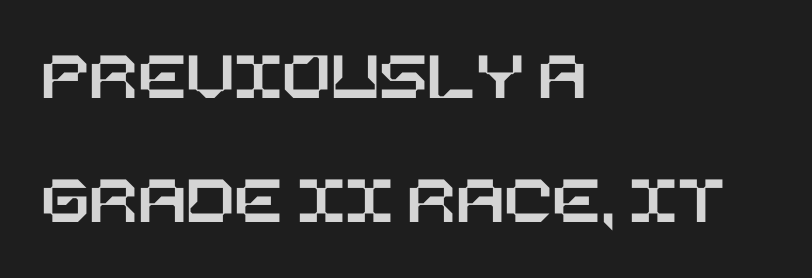
{"italic": "no", "width": "normal", "stroke_contrast": "low", "x_height": "large", "underline": "no", "align": "left", "line_spacing_ratio": 1.74, "letter_spacing": "normal", "letter_spacing_em": 0.0, "glyph_px": 71}
